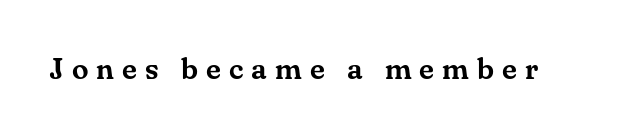
The text was rendered using a seriffed face with decorative stroke endings. Descenders hang freely into open space. Does extra space separate the letters? Yes, quite a lot of it. Tall strokes in this sample are plumb rather than angled.
